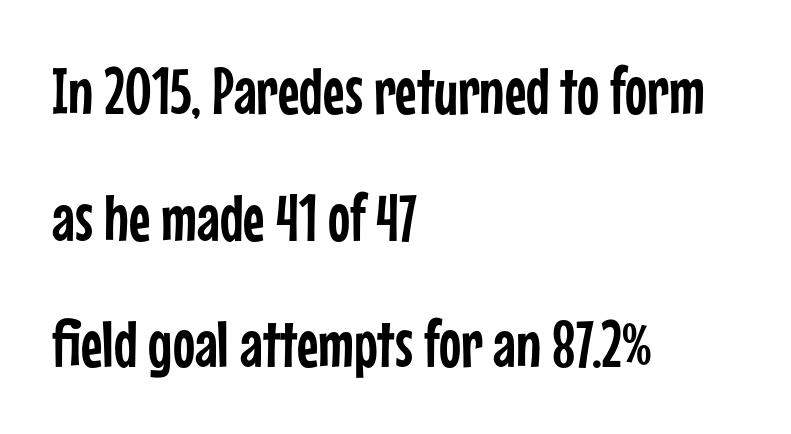
A roman cut, with each character standing at attention. The lines in this sample share a left origin and differ only in where they stop. You could call the tracking neutral — neither tight nor loose. The type family on display is of the sans-serif kind. The space directly below the letters is spotless.
